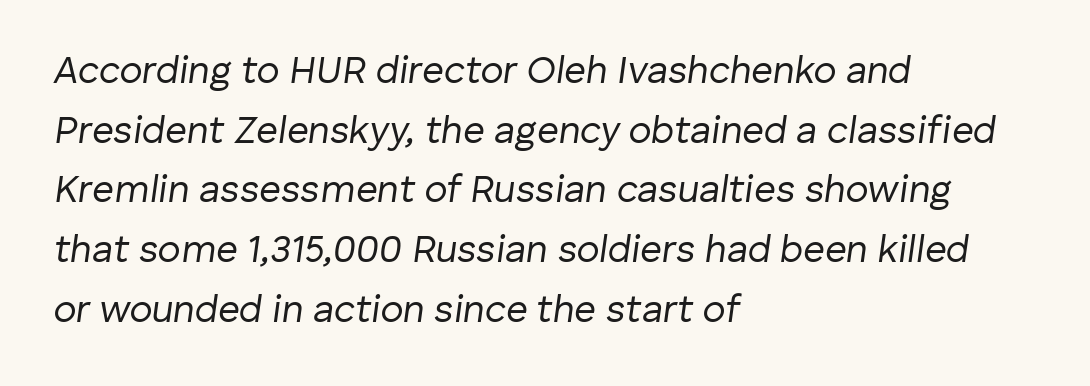
{"italic": "yes", "lean": "right", "slant_degrees": 8, "bold": "no", "weight": "regular", "width": "normal", "stroke_contrast": "low", "x_height": "medium", "monospaced": "no", "underline": "no", "align": "left", "line_spacing": "normal", "line_spacing_ratio": 1.57, "letter_spacing": "normal", "letter_spacing_em": 0.0, "glyph_px": 38}
